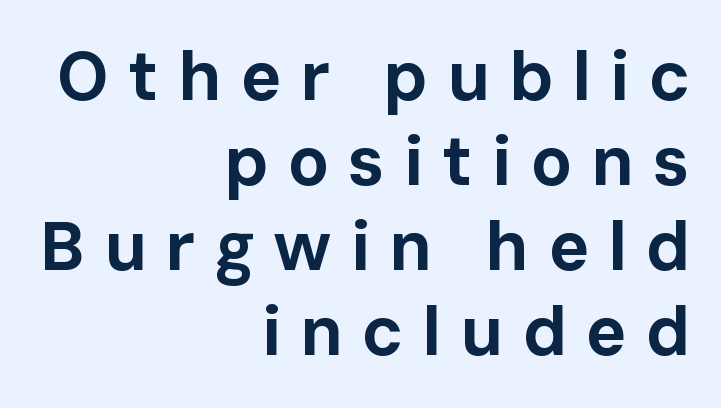
Every character sits straight up, as roman type does. I'd call this a sans setting — the letters go barefoot. Nobody drew a line under any word here. The typesetter chose a ragged-left arrangement here.
